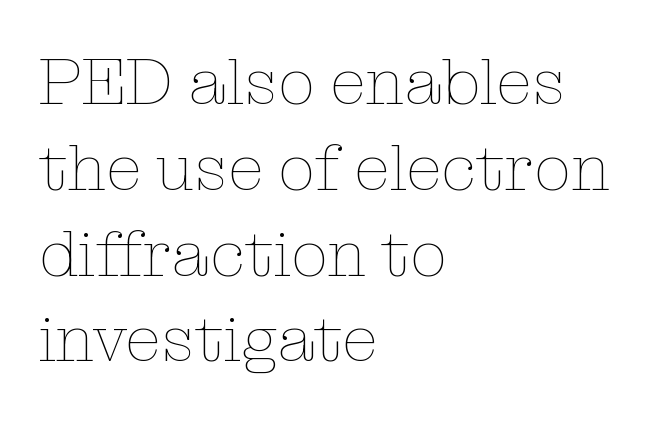
Q: Is the text bold? A: No.
Q: Is the text italic (slanted)? A: No, it is upright.
Q: Is the text underlined? A: No.
Q: How is the paragraph aligned? A: Left-aligned.
Q: Is the spacing between letters normal or unusually wide? A: Normal.
Q: Is the spacing between lines tight, normal or loose? A: Normal.
Q: Width (condensed, normal, or wide)? A: Normal.
Q: Stroke contrast? A: Low.
Q: x-height? A: Medium.
Q: Monospaced? A: No.
